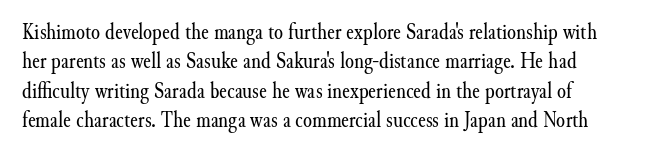
{"italic": "no", "bold": "no", "underline": "no", "line_spacing": "normal", "line_spacing_ratio": 1.28, "letter_spacing": "normal", "letter_spacing_em": 0.0, "glyph_px": 23}
